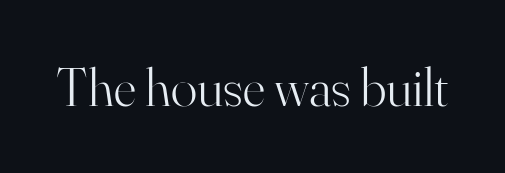
{"serif": "yes", "italic": "no", "bold": "no", "weight": "light", "width": "normal", "stroke_contrast": "high", "x_height": "small", "monospaced": "no", "underline": "no", "letter_spacing": "normal", "letter_spacing_em": 0.0, "glyph_px": 55}
